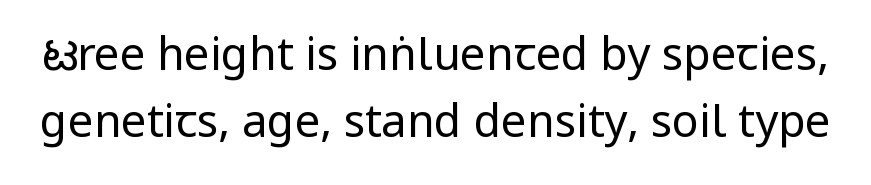
Think of a printed novel: that variable character pitch is what you see here. The letters stand straight up with perfectly vertical stems. Is this a sans? Yes — the strokes have no serifs. The space directly below the letters is spotless. A quiet, ordinary-to-light weight characterises the typeface. Regular leading.
